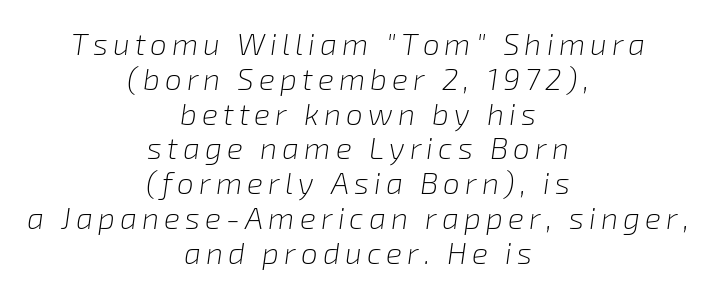
The rendering applies a slant to the glyphs. Spacing verdict: proportional, widths tailored to each character. The compositor balanced each line on the midline. Quick note: underline off. This is not heavy type; no bold has been used.
